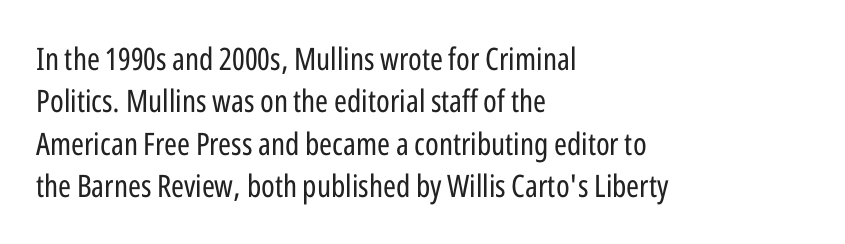
This rendering uses left alignment, leaving the right contour irregular. Character widths vary here, with narrow letters taking less room than wide ones. The specimen reads as upright at a glance. The letters carry no serifs — their stems end cleanly without finishing strokes.
